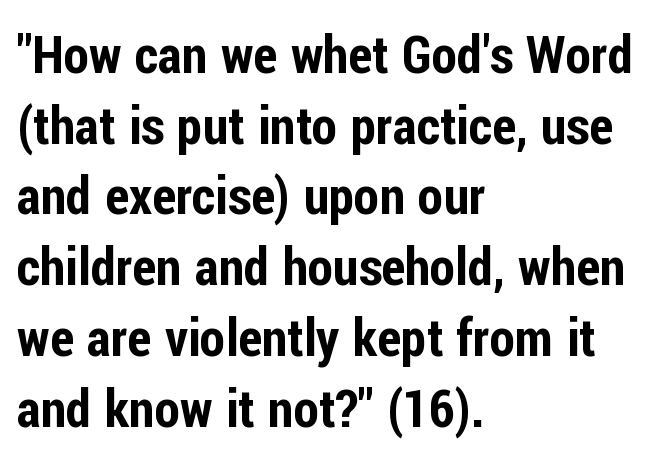
The leading is moderate, giving the passage an even texture. The passage shown is not underscored anywhere. Does the copy run flush right? No — it runs flush left. Proportional: the letters do not fall into vertical columns. Look at the tracking — it's just the regular setting, nothing added. The font's upright variant was chosen for this text.
